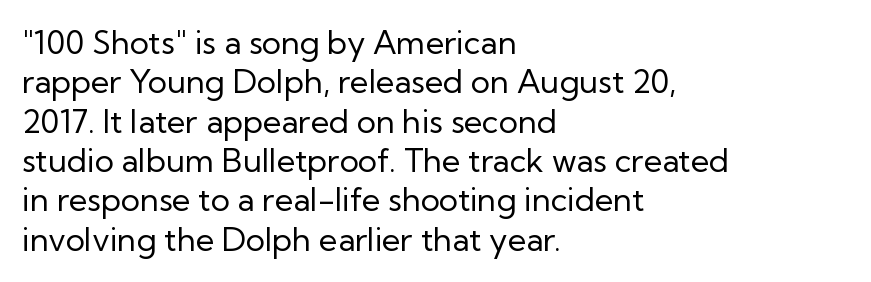
The image shows 32 px regular-weight sans-serif type, upright; set left-aligned, line spacing 1.23x, normal letter spacing, not underlined; low stroke contrast and a medium x-height.
